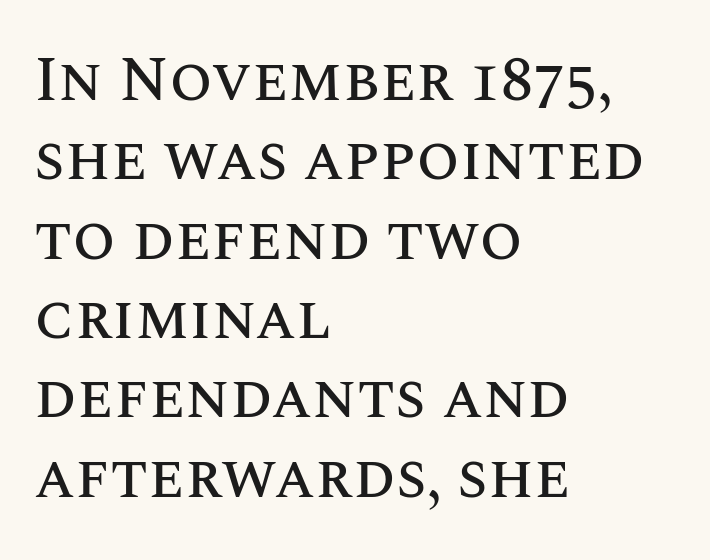
The passage shown is typed in a proportional face where columns would drift. No word sits above an underline. Does the leading feel generous? No, just average. A typesetter would mark this as roman, not italic.
